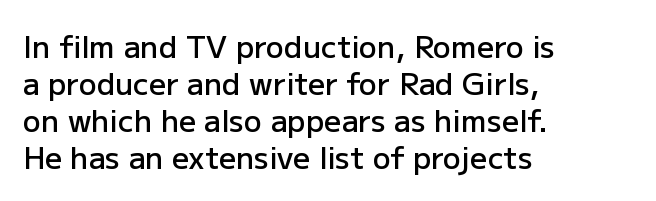
Q: Is the text bold? A: Semi-bold.
Q: Is the text italic (slanted)? A: No, it is upright.
Q: Is the typeface a serif or a sans-serif typeface? A: Sans-serif.
Q: Is the text underlined? A: No.
Q: How is the paragraph aligned? A: Left-aligned.
Q: Is the spacing between letters normal or unusually wide? A: Normal.
Q: Width (condensed, normal, or wide)? A: Normal.
Q: Stroke contrast? A: Low.
Q: x-height? A: Medium.
Q: Monospaced? A: No.
